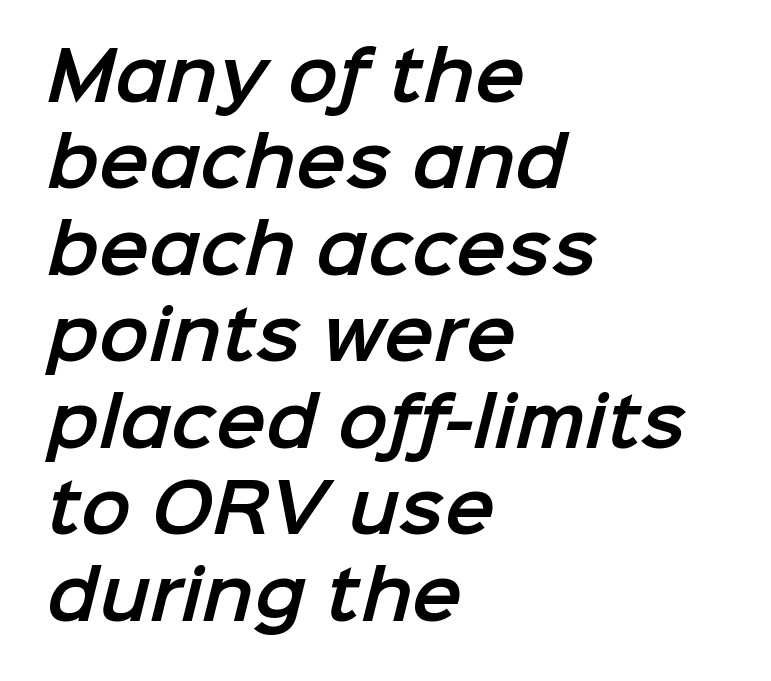
Q: Is the typeface a serif or a sans-serif typeface? A: Sans-serif.
Q: Is the text underlined? A: No.
Q: How is the paragraph aligned? A: Left-aligned.
Q: Is the spacing between letters normal or unusually wide? A: Normal.
Q: Is the spacing between lines tight, normal or loose? A: Normal.
Q: Width (condensed, normal, or wide)? A: Normal.
Q: Stroke contrast? A: Low.
Q: x-height? A: Medium.
Q: Monospaced? A: No.
